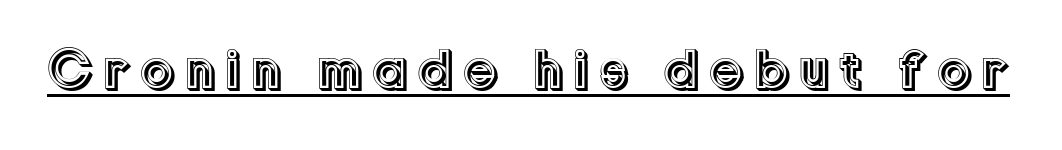
{"italic": "no", "width": "normal", "x_height": "medium", "monospaced": "no", "underline": "yes", "glyph_px": 56}
